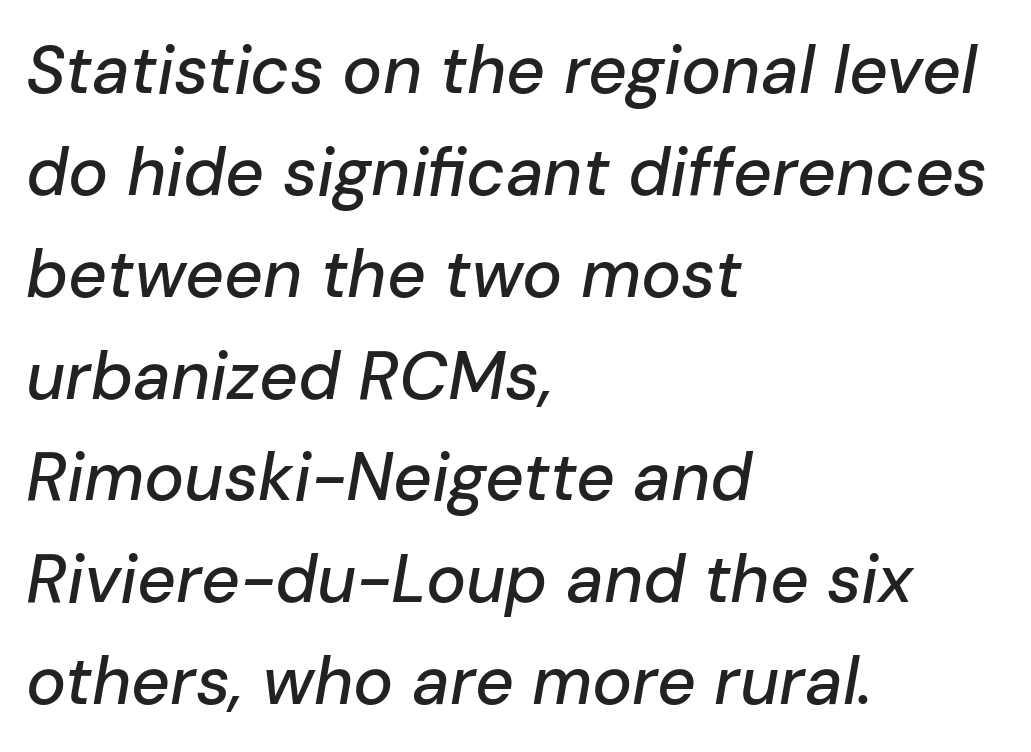
The image shows 67 px text type, italic (leaning right); set left-aligned, normal line spacing (1.52x), normal letter spacing, not underlined; low stroke contrast and a medium x-height.
